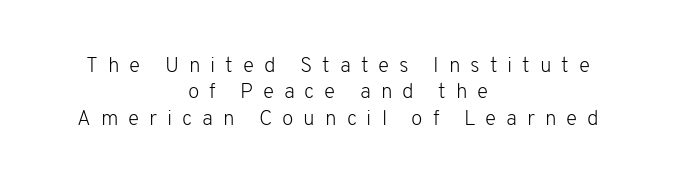
Q: Is the text bold? A: No.
Q: Is the text italic (slanted)? A: No, it is upright.
Q: Is the text underlined? A: No.
Q: How is the paragraph aligned? A: Centered.
Q: Is the spacing between letters normal or unusually wide? A: Unusually wide.
Q: Is the spacing between lines tight, normal or loose? A: Normal.
